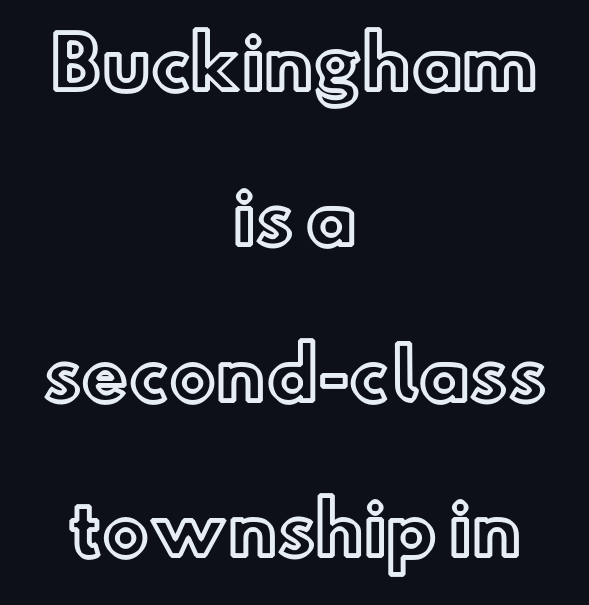
Letter spacing: default. Note the varied advance widths — an 'i' is clearly narrower than an 'm'. Every row of glyphs is offset so its center matches the block's center. Does the lettering tilt? It doesn't — this is upright. Quick note: underline off. Summary of vertical rhythm: relaxed, with wide interline spacing.
